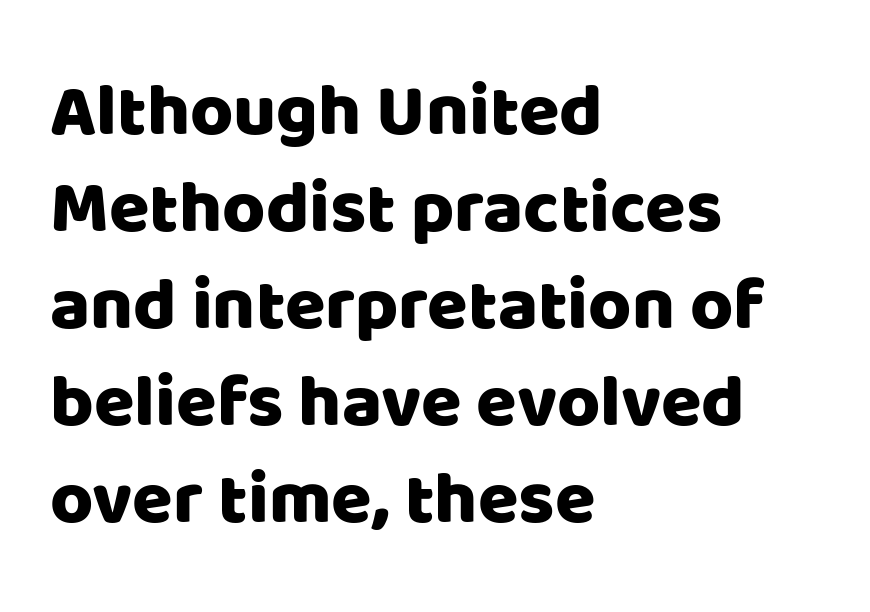
{"serif": "no", "italic": "no", "width": "normal", "stroke_contrast": "low", "x_height": "large", "monospaced": "no", "underline": "no", "align": "left", "line_spacing": "normal", "line_spacing_ratio": 1.31, "letter_spacing": "normal", "letter_spacing_em": 0.0, "glyph_px": 74}
